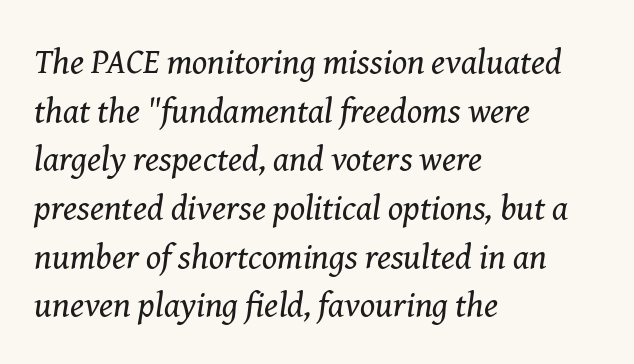
Clear beneath every line of the passage. You could call the tracking neutral — neither tight nor loose. Examine the stroke ends and you'll spot serifs. The glyphs look as if they've been sheared to an angle.
